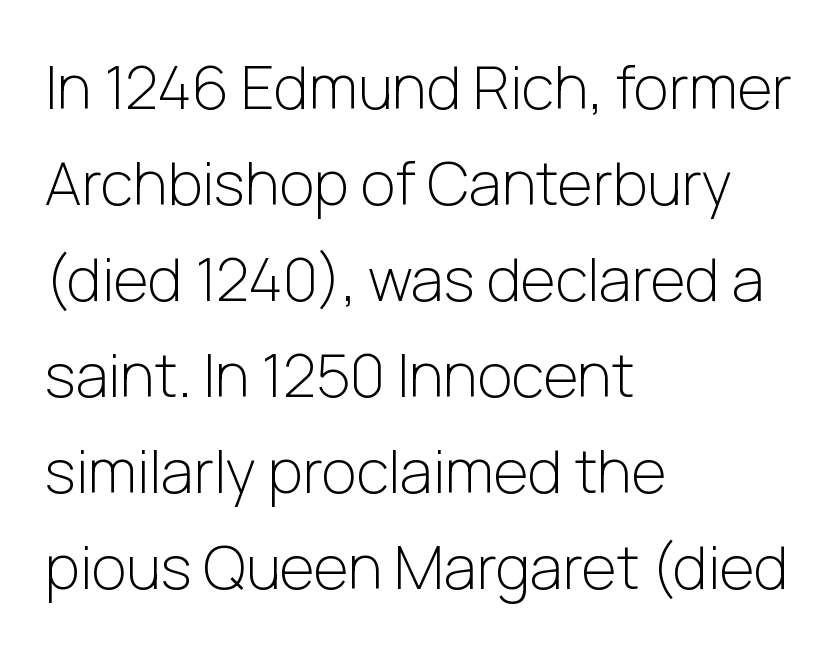
Q: Is the text bold? A: No.
Q: Is the text italic (slanted)? A: No, it is upright.
Q: Is the typeface a serif or a sans-serif typeface? A: Sans-serif.
Q: Is the text underlined? A: No.
Q: How is the paragraph aligned? A: Left-aligned.
Q: Is the spacing between letters normal or unusually wide? A: Normal.
Q: Is the spacing between lines tight, normal or loose? A: Normal.
Q: Width (condensed, normal, or wide)? A: Normal.
Q: Stroke contrast? A: Low.
Q: x-height? A: Medium.
Q: Monospaced? A: No.
